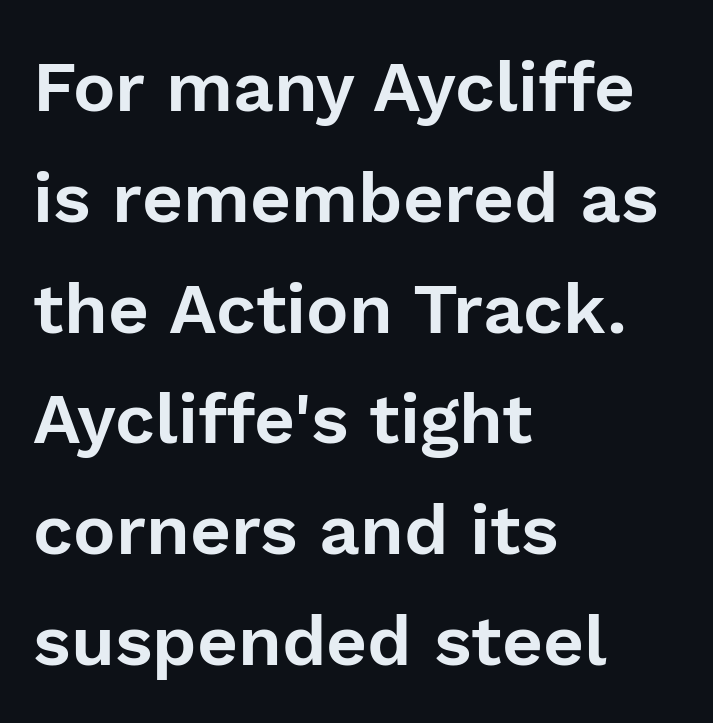
Every stem runs plumb, perpendicular to the baseline. Has an underline been added? It has not. A classic flush-left, rag-right setting is used for this passage. In terms of letterform style, serifs are entirely absent.
